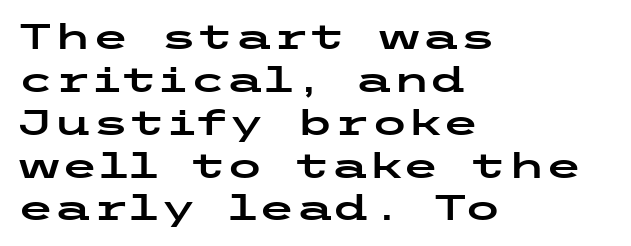
{"serif": "no", "italic": "no", "width": "wide", "stroke_contrast": "low", "x_height": "medium", "underline": "no", "align": "left", "line_spacing": "normal", "line_spacing_ratio": 1.26, "letter_spacing": "normal", "letter_spacing_em": 0.0, "glyph_px": 34}
